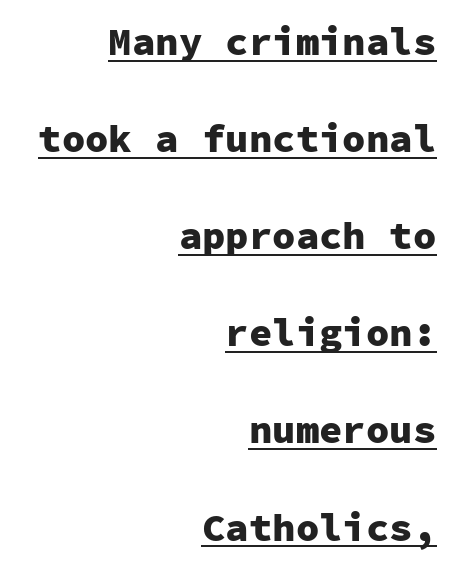
Q: Is the text bold? A: Yes.
Q: Is the text italic (slanted)? A: No, it is upright.
Q: Is the typeface a serif or a sans-serif typeface? A: Sans-serif.
Q: Is the text underlined? A: Yes.
Q: How is the paragraph aligned? A: Right-aligned.
Q: Is the spacing between letters normal or unusually wide? A: Normal.
Q: Is the spacing between lines tight, normal or loose? A: Loose.
Q: Width (condensed, normal, or wide)? A: Normal.
Q: Stroke contrast? A: Low.
Q: x-height? A: Medium.
Q: Monospaced? A: Yes.
